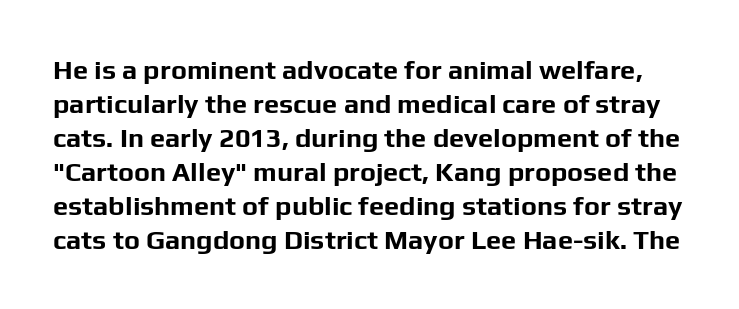
{"italic": "no", "bold": "yes", "underline": "no", "line_spacing": "normal", "line_spacing_ratio": 1.26, "letter_spacing": "normal", "letter_spacing_em": 0.0, "glyph_px": 27}
